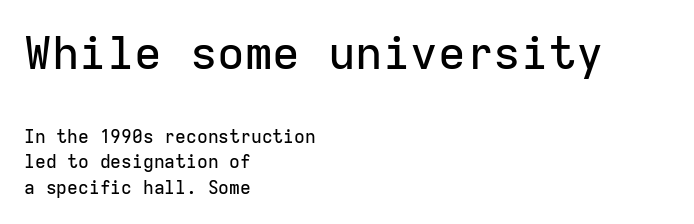
{"serif": "no", "italic": "no", "width": "normal", "stroke_contrast": "low", "x_height": "medium", "monospaced": "yes", "underline": "no", "align": "left", "line_spacing": "normal", "line_spacing_ratio": 1.4, "letter_spacing": "normal", "letter_spacing_em": 0.0, "larger_block": "first", "size_ratio": 2.56, "glyph_px": 46}
